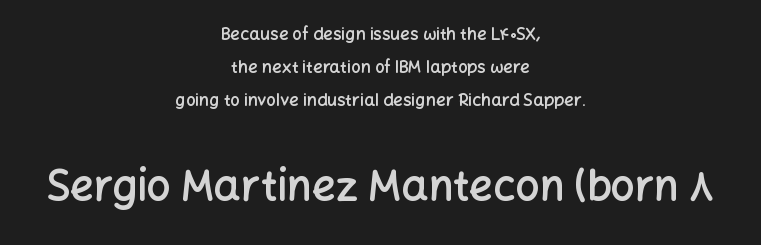
{"serif": "no", "italic": "no", "bold": "semi", "weight": "semibold", "width": "normal", "stroke_contrast": "low", "x_height": "medium", "monospaced": "no", "underline": "no", "align": "center", "line_spacing": "loose", "line_spacing_ratio": 1.95, "letter_spacing": "normal", "letter_spacing_em": 0.0, "larger_block": "second", "size_ratio": 2.47, "glyph_px": 42}
